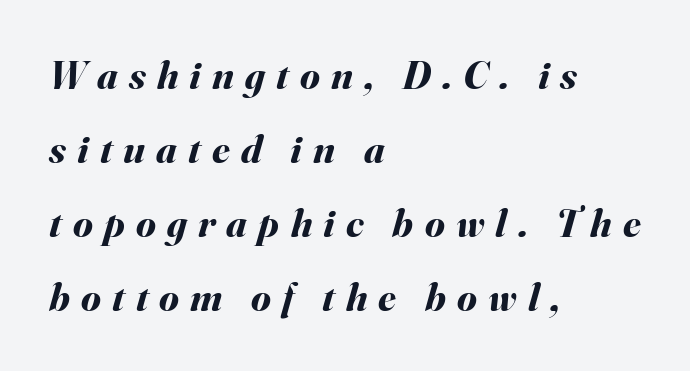
The image shows 40 px bold type, italic (leaning right); set left-aligned, line spacing 1.85x, unusually wide letter spacing (+0.28 em), not underlined; medium stroke contrast and a small x-height.
